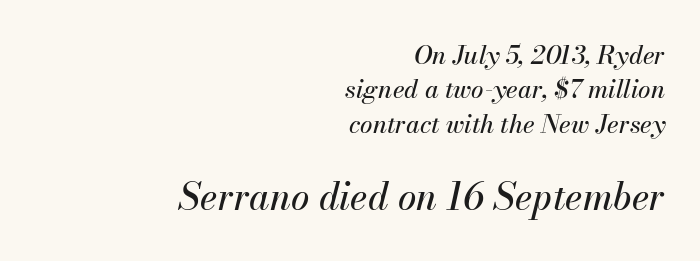
{"italic": "yes", "lean": "right", "slant_degrees": 13, "width": "normal", "stroke_contrast": "medium", "x_height": "small", "monospaced": "no", "underline": "no", "align": "right", "line_spacing": "normal", "line_spacing_ratio": 1.38, "letter_spacing": "normal", "letter_spacing_em": 0.0, "larger_block": "second", "size_ratio": 1.48, "glyph_px": 37}
